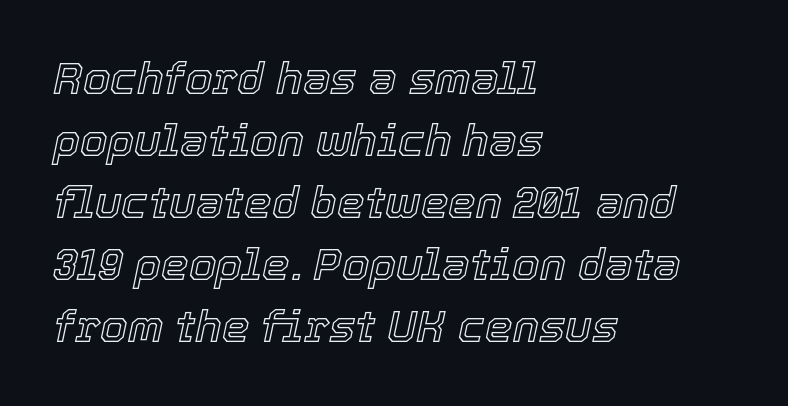
The image shows 44 px text type, italic (leaning right); set left-aligned, normal line spacing (1.41x), normal letter spacing, not underlined; a medium x-height.
